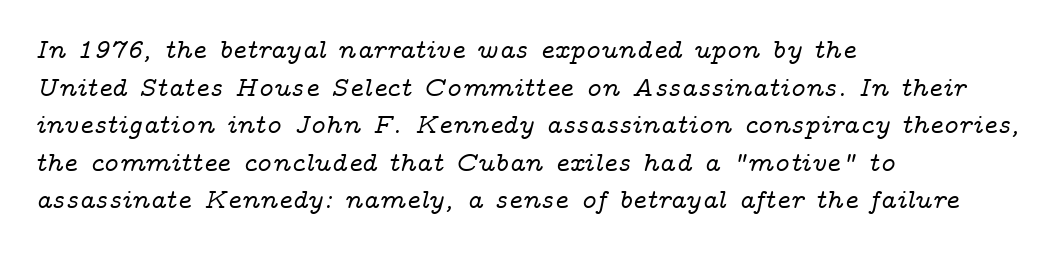
The rag falls on the right side of this text block. The passage shown leans; its letterforms are oblique. The space between consecutive lines is moderate. Has an underline been added? It has not. Compared with typical body copy, the letter spacing here is the same.
